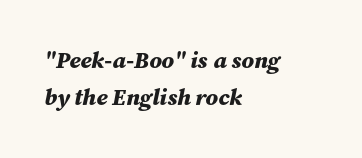
Q: Is the text bold? A: Yes.
Q: Is the text italic (slanted)? A: Yes, it leans right by about 12 degrees.
Q: Is the text underlined? A: No.
Q: How is the paragraph aligned? A: Left-aligned.
Q: Is the spacing between letters normal or unusually wide? A: Normal.
Q: Is the spacing between lines tight, normal or loose? A: Normal.
